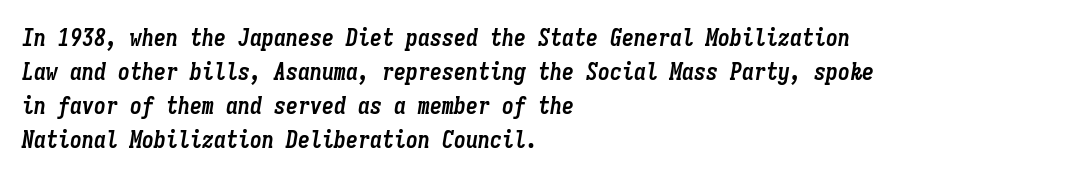
{"italic": "yes", "lean": "right", "slant_degrees": 9, "bold": "yes", "underline": "no", "align": "left", "line_spacing": "normal", "line_spacing_ratio": 1.42, "letter_spacing": "normal", "letter_spacing_em": 0.0, "glyph_px": 24}
